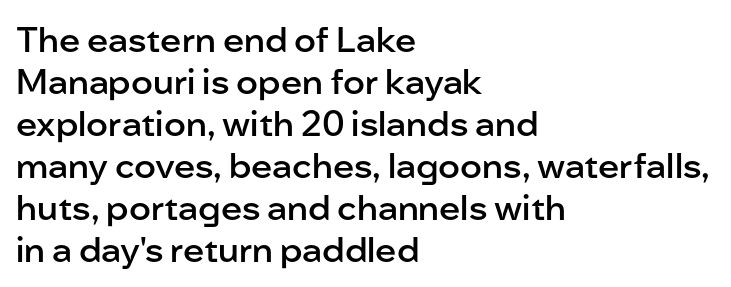
The image shows 35 px semibold sans-serif type, upright; set left-aligned, line spacing 1.2x, normal letter spacing, not underlined; low stroke contrast and a medium x-height.
